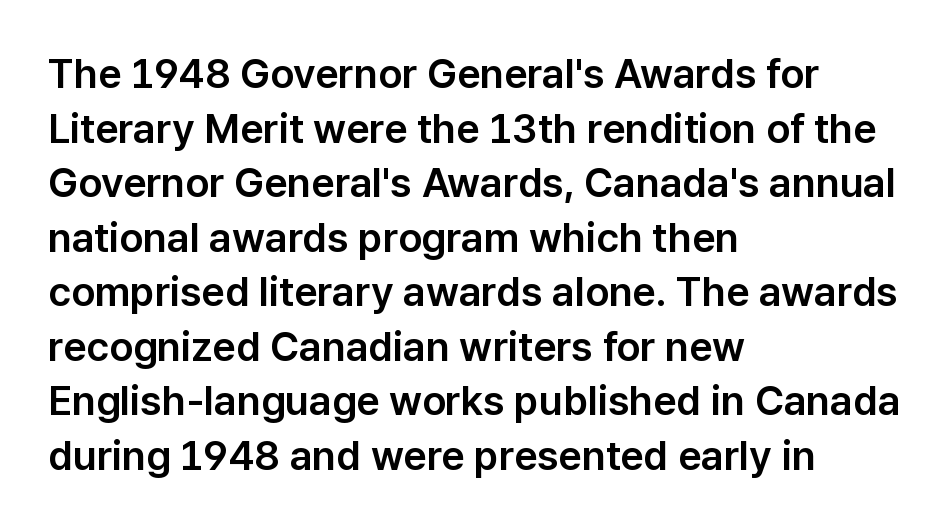
The image shows 41 px sans-serif type, upright; set left-aligned, normal line spacing (1.33x), normal letter spacing, not underlined; low stroke contrast and a medium x-height.
